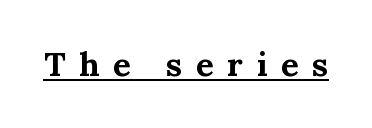
The font family rendered here belongs to the serif group. The rendering uses natural spacing where letterforms have individual widths. The axis of the letterforms is exactly vertical. The face used here appears with an underline applied.
